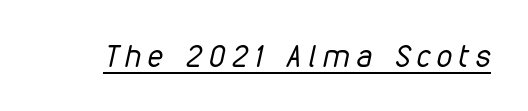
Q: Is the text bold? A: No.
Q: Is the text italic (slanted)? A: Yes, it leans right by about 12 degrees.
Q: Is the text underlined? A: Yes.
Q: Is the spacing between letters normal or unusually wide? A: Unusually wide.
Q: Width (condensed, normal, or wide)? A: Condensed.
Q: Stroke contrast? A: Low.
Q: x-height? A: Medium.
Q: Monospaced? A: No.
